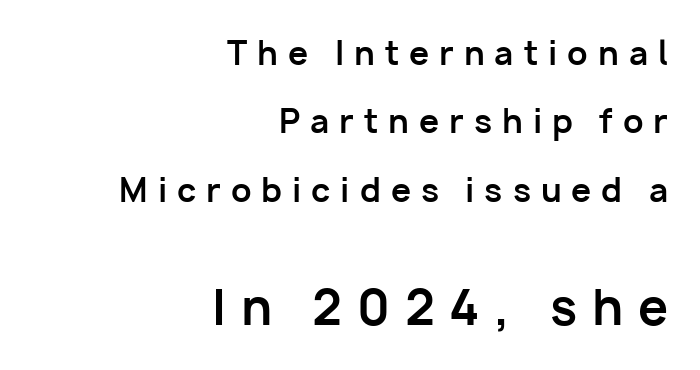
Posture: upright roman. Reading top to bottom, the characters get bigger at the block break. Typographic density is high because the face is bold. Line ends are locked; line starts wander. Reading down the column, the eye jumps a long way to each next line.
